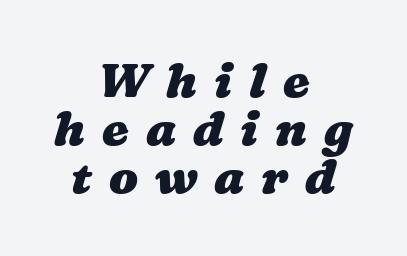
{"bold": "yes", "weight": "heavy", "width": "wide", "stroke_contrast": "medium", "x_height": "medium", "monospaced": "no", "underline": "no", "align": "center", "line_spacing": "tight", "line_spacing_ratio": 1.0, "letter_spacing": "wide", "letter_spacing_em": 0.35, "glyph_px": 48}
